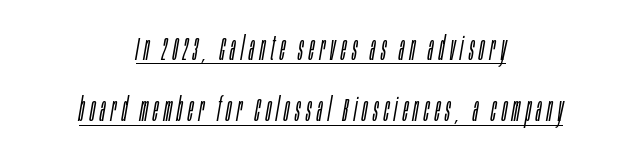
The image shows 32 px light, condensed type, italic (leaning right); set centered, loose line spacing (1.92x), underlined; low stroke contrast and a large x-height.
